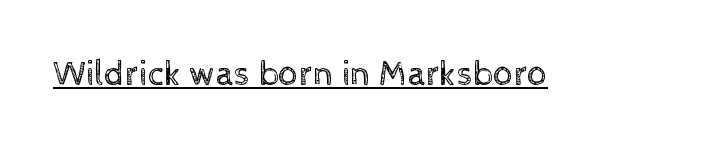
The image shows 36 px regular-weight type, upright; set normal letter spacing, underlined; a medium x-height.
